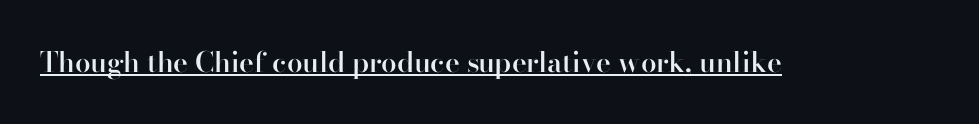
Posture: vertical. This sample has the flowing, uneven cadence of proportional lettering. The letters are semibold — heavier than regular but short of a full bold. How are the letters spaced? Ordinarily, with no added tracking. Font category for this specimen: serif. A rule runs beneath these lines of type.
